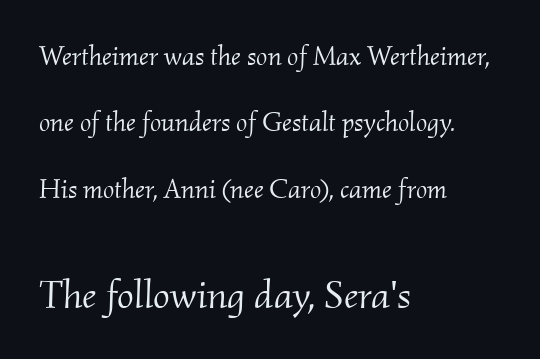
Q: Is the text bold? A: No.
Q: Is the text italic (slanted)? A: Yes, it leans right by about 2 degrees.
Q: Is the typeface a serif or a sans-serif typeface? A: Serif.
Q: Is the text underlined? A: No.
Q: How is the paragraph aligned? A: Left-aligned.
Q: Is the spacing between letters normal or unusually wide? A: Normal.
Q: Is the spacing between lines tight, normal or loose? A: Loose.
Q: Which block of text is set in a larger size, the first (top) or the second (bottom)? A: The second (bottom) one.
Q: Width (condensed, normal, or wide)? A: Normal.
Q: Stroke contrast? A: Medium.
Q: x-height? A: Small.
Q: Monospaced? A: No.
